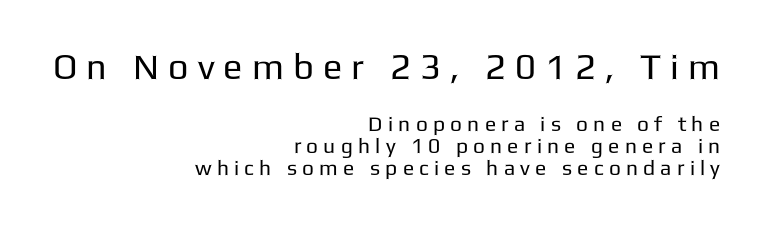
{"serif": "no", "italic": "no", "bold": "no", "weight": "regular", "width": "normal", "stroke_contrast": "low", "x_height": "medium", "monospaced": "no", "underline": "no", "align": "right", "line_spacing": "tight", "line_spacing_ratio": 1.04, "letter_spacing": "wide", "letter_spacing_em": 0.25, "larger_block": "first", "size_ratio": 1.71, "glyph_px": 36}
